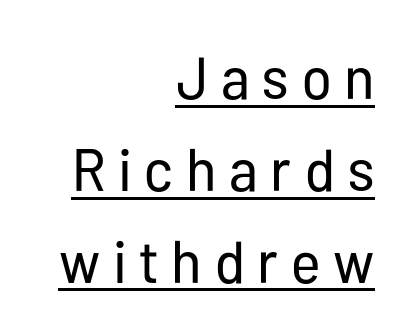
Spacing verdict: proportional, widths tailored to each character. Stroke terminals: plain, sans-serif. Horizontally, the lines are justified to the trailing edge only. Beneath each row of characters lies a ruled line.
